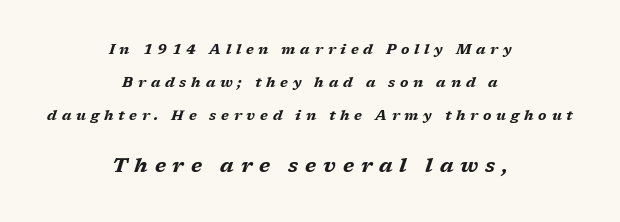
There's an unmistakable incline to the writing here. Pretty heavy lettering here — definitely bold. The block sitting lower on the canvas is the one with enlarged characters. The glyphs are unaccompanied by any horizontal stroke below them.
